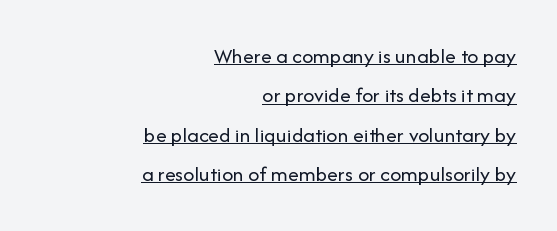
{"italic": "no", "bold": "no", "underline": "yes", "align": "right", "line_spacing_ratio": 1.79, "letter_spacing": "normal", "letter_spacing_em": 0.0, "glyph_px": 22}
